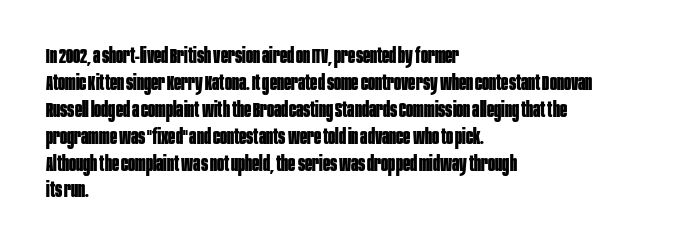
The image shows 21 px bold type, upright; set left-aligned, normal line spacing (1.28x), normal letter spacing, not underlined.
